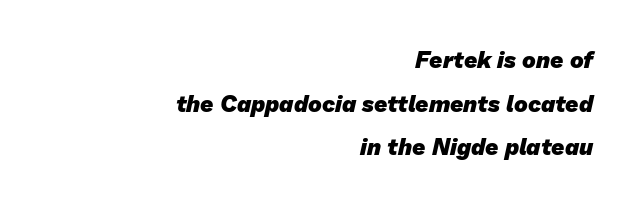
{"bold": "yes", "underline": "no", "align": "right", "line_spacing": "loose", "line_spacing_ratio": 1.9, "letter_spacing": "normal", "letter_spacing_em": 0.0, "glyph_px": 23}
